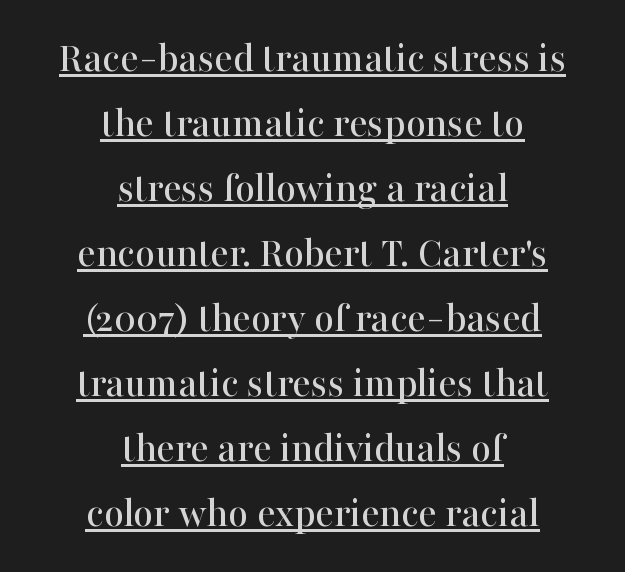
{"serif": "yes", "italic": "no", "width": "normal", "stroke_contrast": "high", "x_height": "medium", "monospaced": "no", "underline": "yes", "align": "center", "line_spacing": "normal", "line_spacing_ratio": 1.51, "letter_spacing": "normal", "letter_spacing_em": 0.0, "glyph_px": 43}
